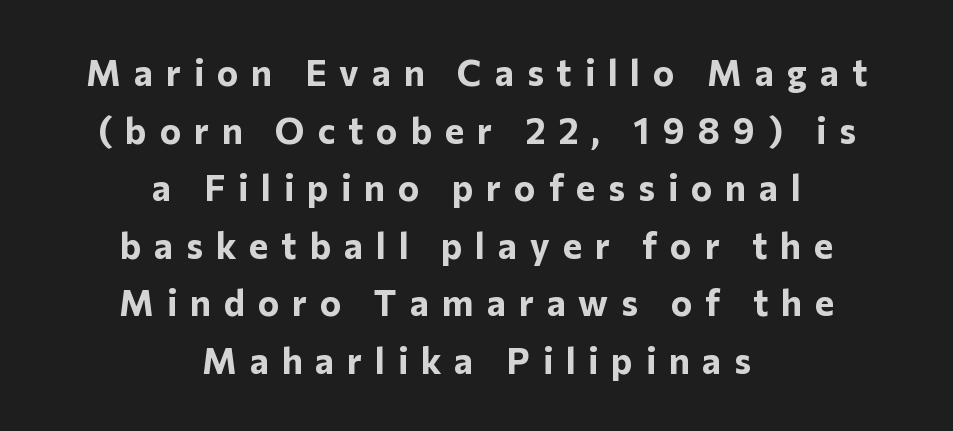
The image shows 36 px bold sans-serif type, upright; set centered, normal line spacing (1.6x), unusually wide letter spacing (+0.36 em), not underlined; low stroke contrast and a medium x-height.
